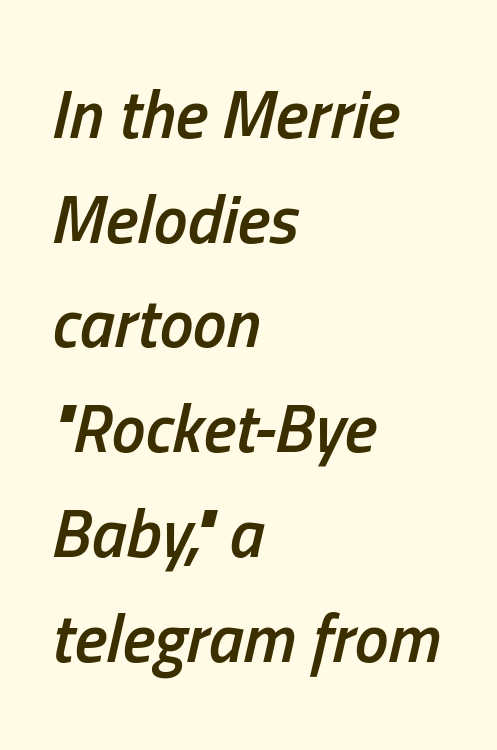
The image shows 68 px semibold, condensed type, italic (leaning right); set left-aligned, normal line spacing (1.54x), normal letter spacing, not underlined; low stroke contrast and a medium x-height.
